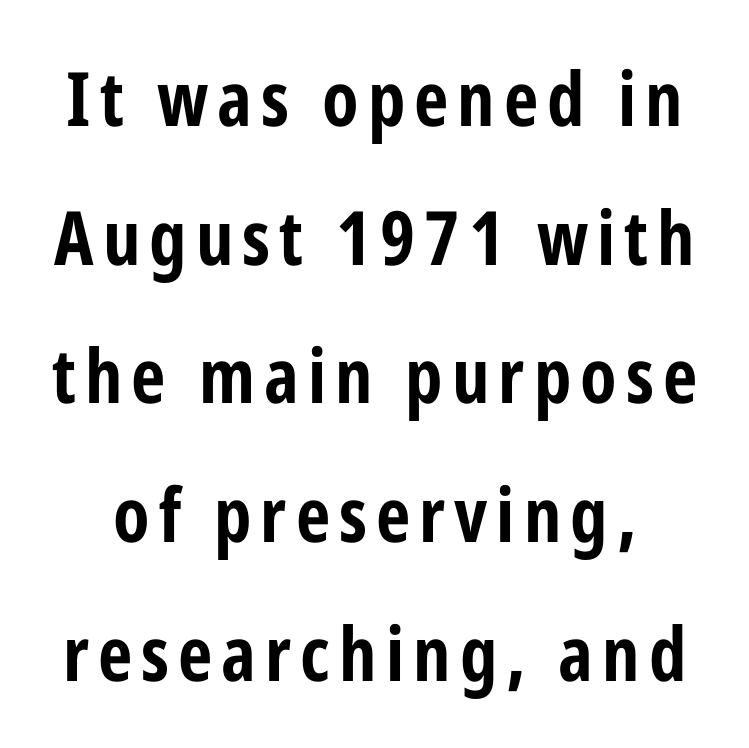
Unlike italic type, these characters show no tilt at all. These lines are rendered in a variable-pitch font. The space beneath each line is pristine and unruled. A typesetter would label this face a sans. These lines carry a lot of weight — the face is fully bold.
